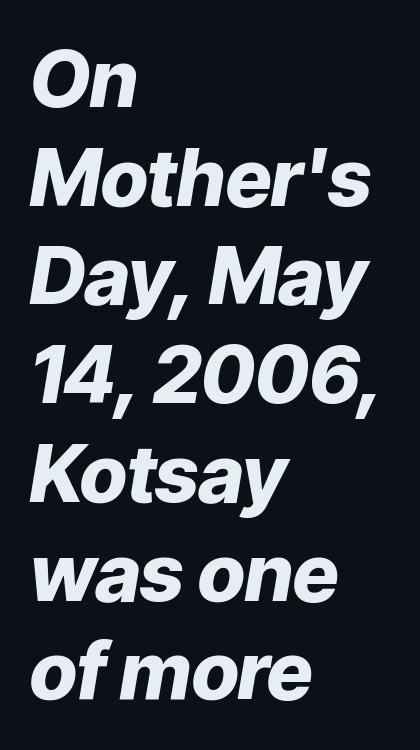
Descenders hang freely into open space. Posture: slanted. Here the designer chose a conventional face with non-uniform glyph widths. The face used here has the dense, thick strokes of a bold.
